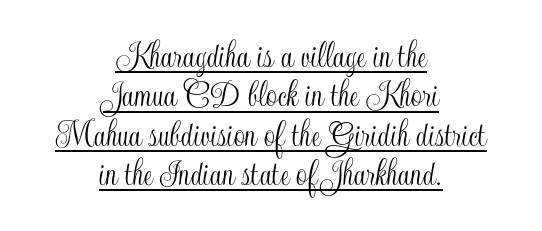
Q: Is the text italic (slanted)? A: Yes.
Q: Is the text underlined? A: Yes.
Q: How is the paragraph aligned? A: Centered.
Q: Is the spacing between letters normal or unusually wide? A: Normal.
Q: Is the spacing between lines tight, normal or loose? A: Tight.
Q: Width (condensed, normal, or wide)? A: Condensed.
Q: x-height? A: Small.
Q: Monospaced? A: No.
